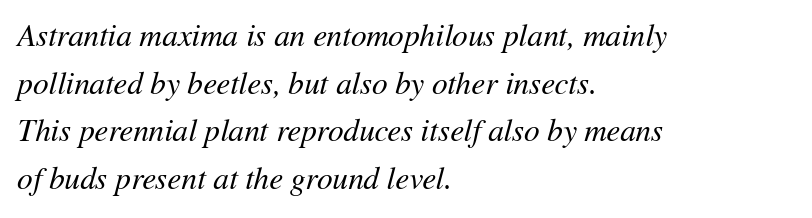
Q: Is the text bold? A: No.
Q: Is the text italic (slanted)? A: Yes, it leans right by about 11 degrees.
Q: Is the text underlined? A: No.
Q: How is the paragraph aligned? A: Left-aligned.
Q: Is the spacing between letters normal or unusually wide? A: Normal.
Q: Is the spacing between lines tight, normal or loose? A: Normal.
Q: Width (condensed, normal, or wide)? A: Normal.
Q: Stroke contrast? A: Medium.
Q: x-height? A: Medium.
Q: Monospaced? A: No.
